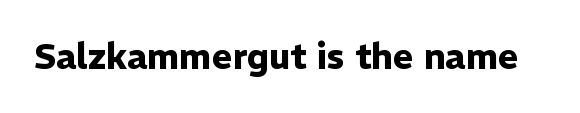
On the weight axis this lands at bold, roughly 700. A typesetter would call this proportional, since set widths differ per character. Spacing between characters is what you'd get straight out of the box. When letters stand straight like this, we call the style roman or upright. The gap between lines stays unmarked.
